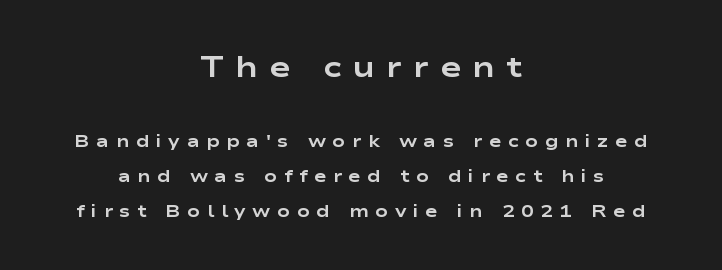
The image shows 29 px bold, wide sans-serif type, upright; set centered, loose line spacing (2.04x), unusually wide letter spacing (+0.38 em), not underlined; the first (top) block is 1.71x larger; low stroke contrast and a medium x-height.
